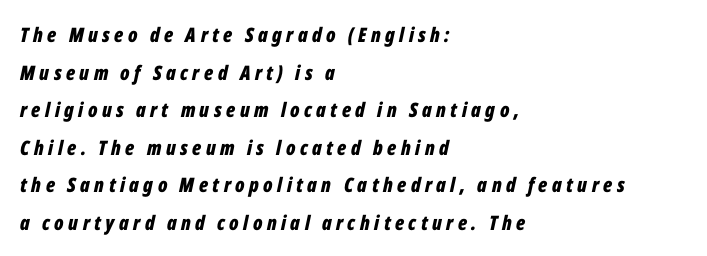
{"italic": "yes", "lean": "right", "slant_degrees": 12, "bold": "yes", "underline": "no", "align": "left", "line_spacing_ratio": 1.88, "letter_spacing": "wide", "letter_spacing_em": 0.22, "glyph_px": 20}
